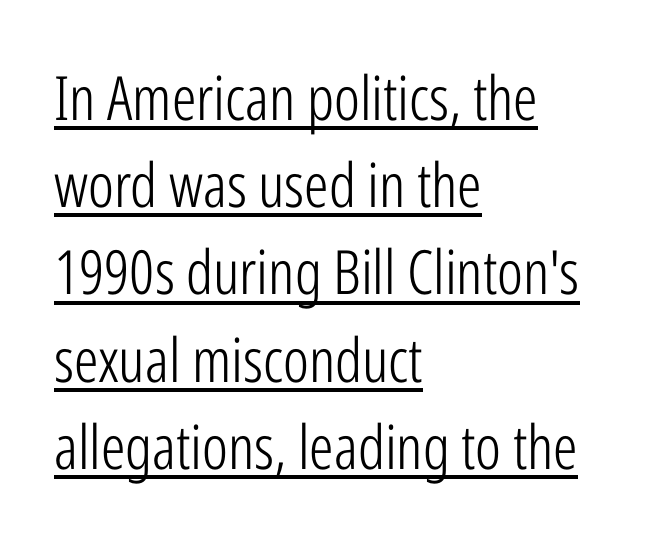
The lettering is marked with a stroke running underneath it. Leading: standard. These lines are rendered in a variable-pitch font. Does the lettering tilt? It doesn't — this is upright. Is this a sans? Yes — the strokes have no serifs. These lines are set flush left with a ragged right edge.
